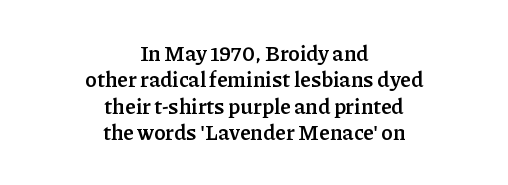
The image shows 21 px bold type, upright; set centered, normal line spacing (1.26x), normal letter spacing, not underlined.
